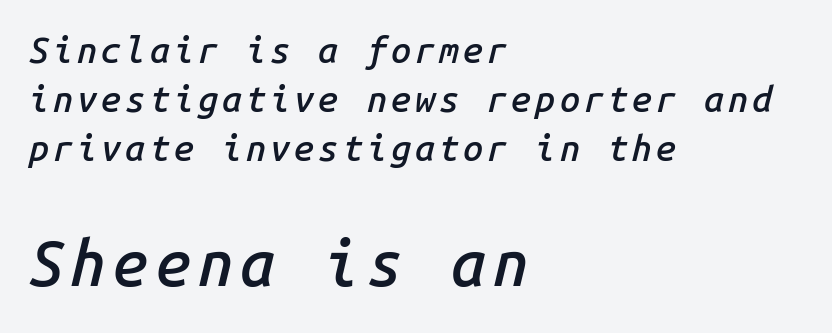
The passage shown is semibold, sitting just below true bold. Compare the two chunks: the lower has the greater cap height. Regular leading. The specimen omits any rule beneath the text block's lines. In CSS terms this would be text-align: left. Rendered with sloped, italic letterforms.
